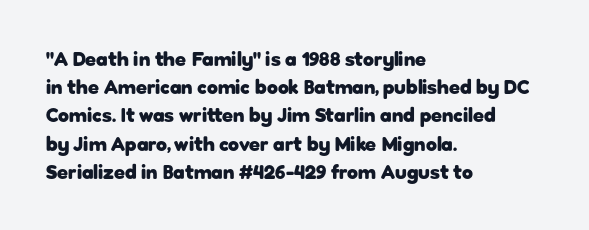
The image shows 20 px bold type, upright; set left-aligned, normal line spacing (1.41x), normal letter spacing, not underlined.
